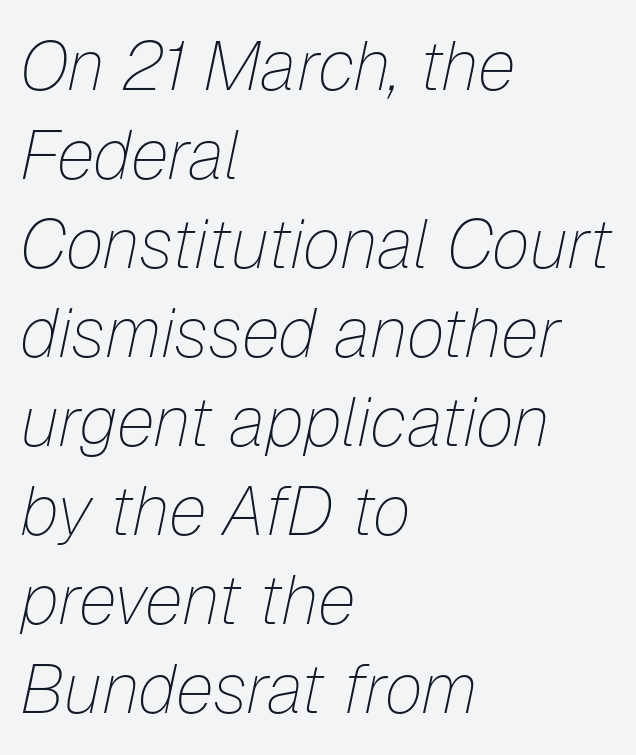
The image shows 69 px thin type, italic (leaning right); set left-aligned, normal line spacing (1.29x), normal letter spacing, not underlined; low stroke contrast and a medium x-height.
